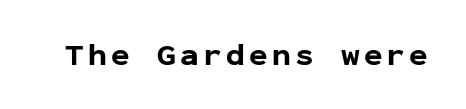
The image shows 31 px bold sans-serif type, upright, monospaced; set not underlined; low stroke contrast and a medium x-height.
